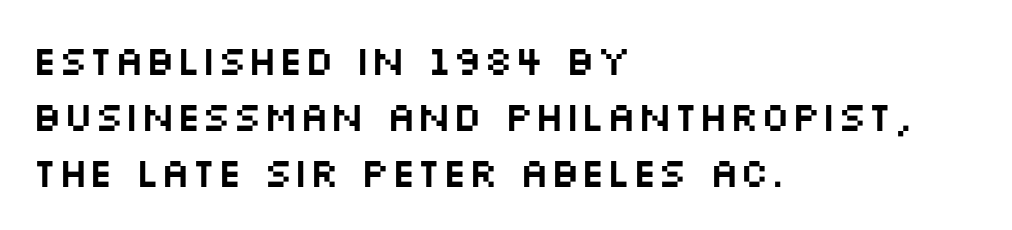
The image shows 41 px wide sans-serif type, upright; set left-aligned, normal line spacing (1.36x), normal letter spacing, not underlined; medium stroke contrast and a large x-height.
